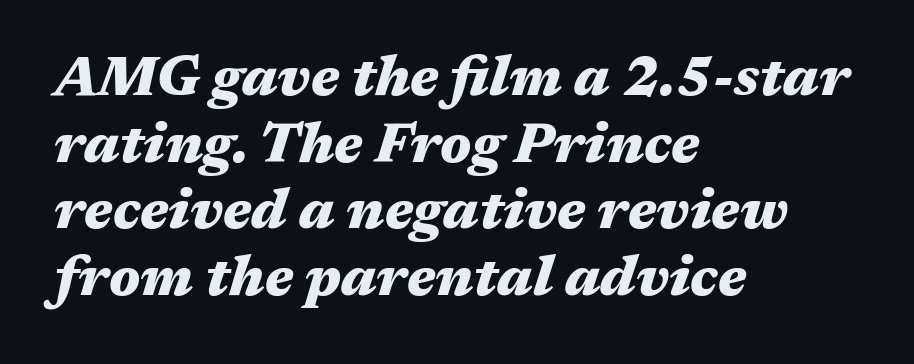
Has an underline been added? It has not. The passage shown has conventional tracking throughout. On the weight axis this lands at bold, roughly 700. Note the varied advance widths — an 'i' is clearly narrower than an 'm'. Italic? Definitely — the glyphs are oblique.
